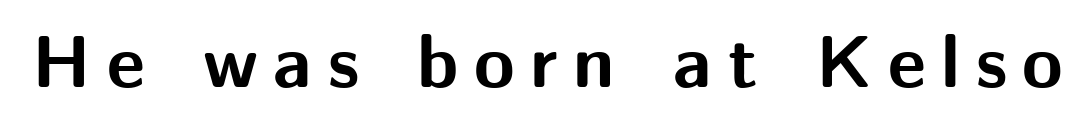
The image shows 74 px bold sans-serif type, upright; set unusually wide letter spacing (+0.21 em), not underlined; medium stroke contrast and a medium x-height.
